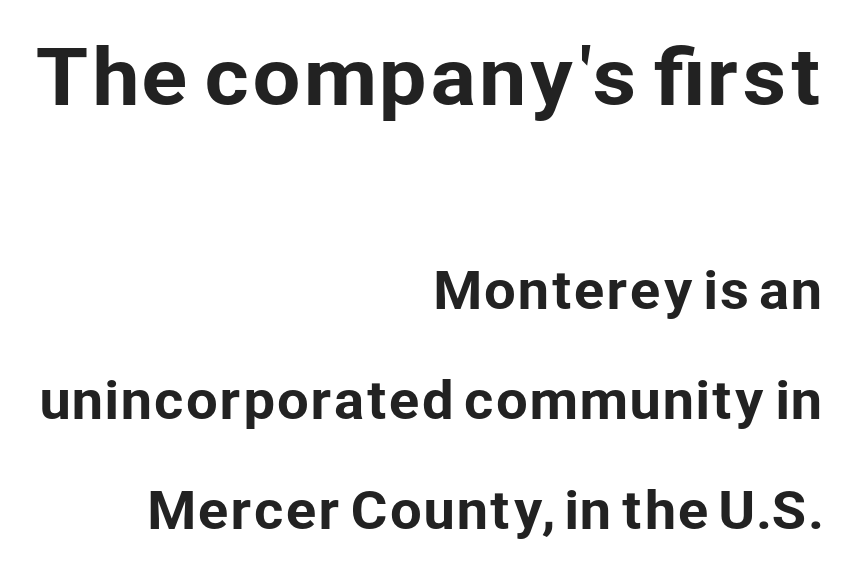
Characters follow at the spacing the type designer built in. Ascenders rise straight up at ninety degrees. Serif or sans? Sans — the stroke terminals are bare. A great deal of white space separates one row of letters from the next.
